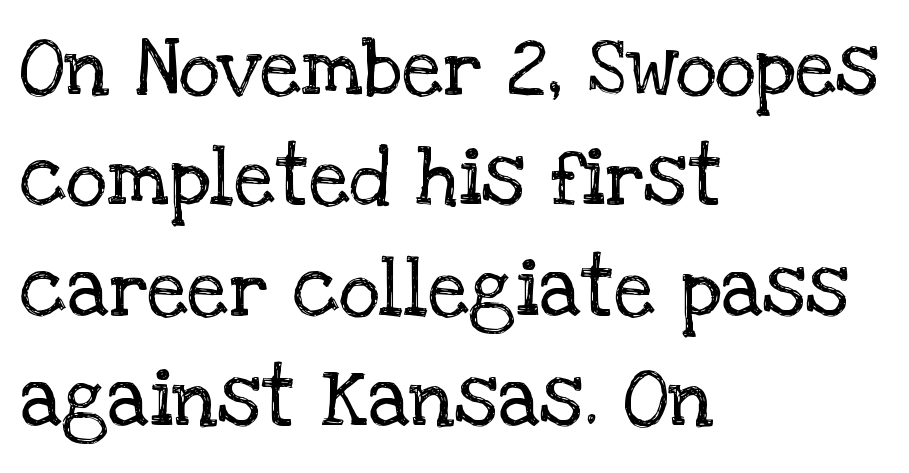
The image shows 80 px regular-weight serif type, upright; set left-aligned, normal line spacing (1.38x), normal letter spacing, not underlined; low stroke contrast and a large x-height.
